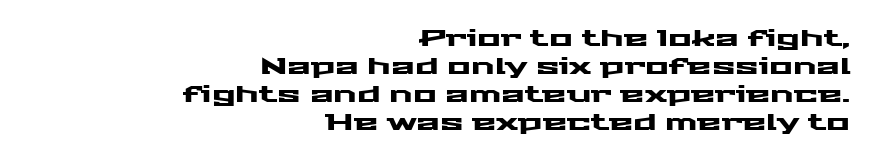
The image shows 22 px text type, upright; set right-aligned, normal line spacing (1.28x), normal letter spacing, not underlined.
